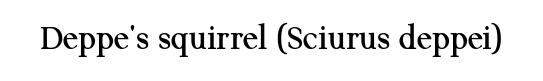
Nothing unusual about the tracking: characters are spaced as the font intends. The glyphs are unaccompanied by any horizontal stroke below them. Yep, those are serifs on the letters. The letters advance in unequal steps, a hallmark of proportional type. Nope, not italic — everything's standing straight.
